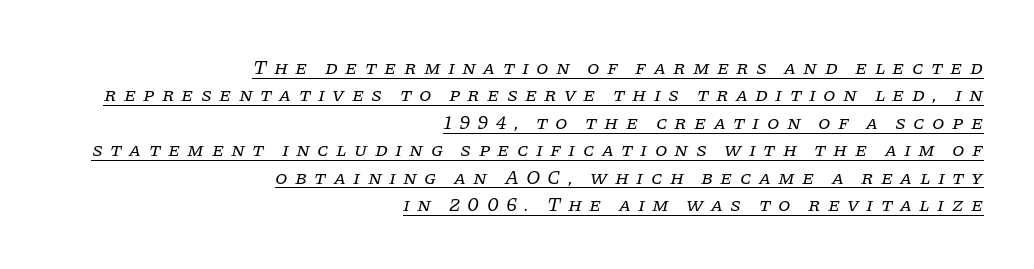
Q: Is the text bold? A: No.
Q: Is the text italic (slanted)? A: Yes, it leans right by about 11 degrees.
Q: Is the text underlined? A: Yes.
Q: How is the paragraph aligned? A: Right-aligned.
Q: Is the spacing between letters normal or unusually wide? A: Unusually wide.
Q: Is the spacing between lines tight, normal or loose? A: Normal.
